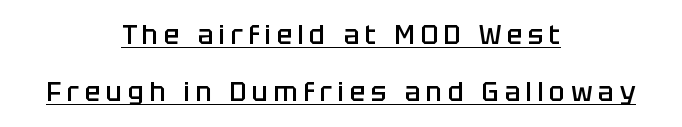
Q: Is the text bold? A: Semi-bold.
Q: Is the text italic (slanted)? A: No, it is upright.
Q: Is the text underlined? A: Yes.
Q: How is the paragraph aligned? A: Centered.
Q: Is the spacing between letters normal or unusually wide? A: Unusually wide.
Q: Is the spacing between lines tight, normal or loose? A: Loose.
